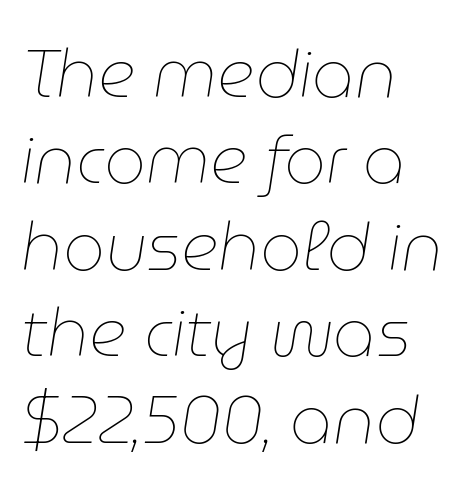
The horizontal fit of the characters is conventional and even. Each row of text sits above clean, open space. The setting favours the left margin, as ordinary paragraphs usually do. Compared with ordinary roman type, these characters are visibly tilted. Is there much room between lines? A standard amount, neither cramped nor airy. The font sits on the lighter half of the weight spectrum, regular included.
